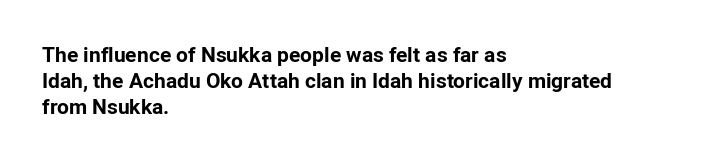
Q: Is the text bold? A: Yes.
Q: Is the text italic (slanted)? A: No, it is upright.
Q: Is the text underlined? A: No.
Q: How is the paragraph aligned? A: Left-aligned.
Q: Is the spacing between letters normal or unusually wide? A: Normal.
Q: Is the spacing between lines tight, normal or loose? A: Normal.
